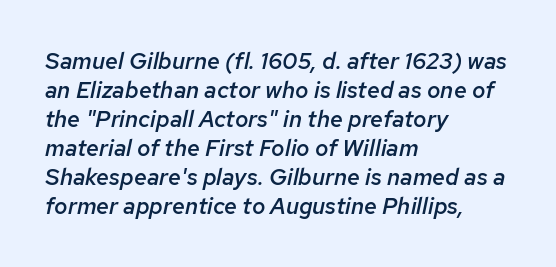
The image shows 23 px text type, italic (leaning right); set left-aligned, normal line spacing (1.26x), normal letter spacing, not underlined.
